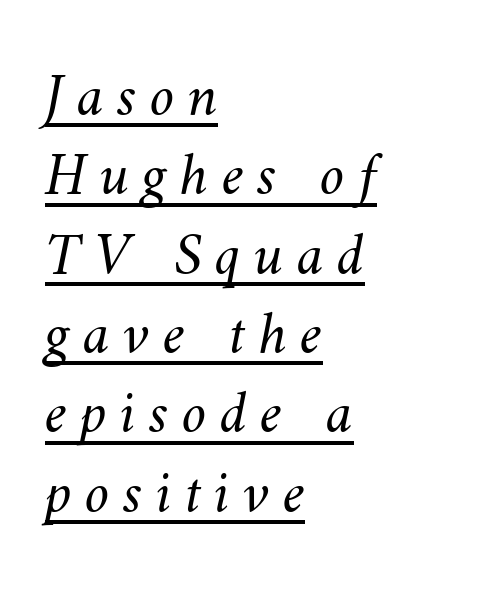
The image shows 62 px light type; set left-aligned, normal line spacing (1.28x), unusually wide letter spacing (+0.21 em), underlined; medium stroke contrast and a small x-height.
